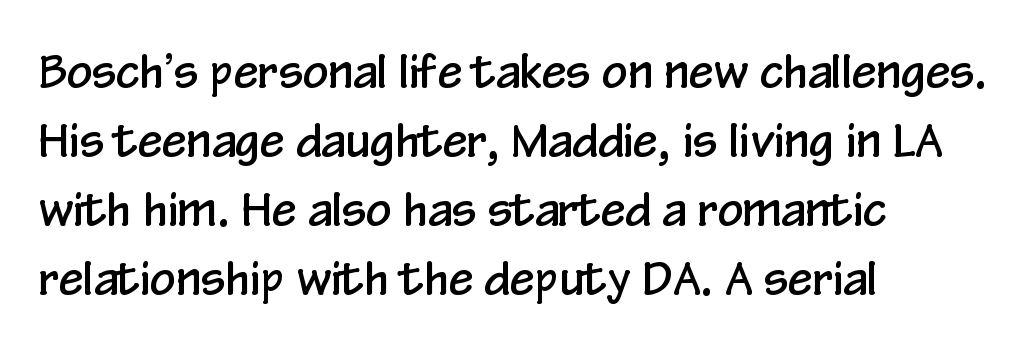
The image shows 45 px condensed sans-serif type, upright; set left-aligned, normal line spacing (1.53x), normal letter spacing, not underlined; low stroke contrast and a medium x-height.
